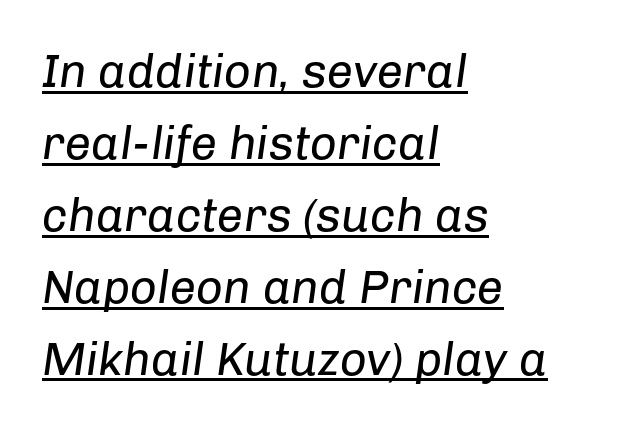
Q: Is the text bold? A: No.
Q: Is the text italic (slanted)? A: Yes, it leans right by about 8 degrees.
Q: Is the text underlined? A: Yes.
Q: How is the paragraph aligned? A: Left-aligned.
Q: Is the spacing between letters normal or unusually wide? A: Normal.
Q: Is the spacing between lines tight, normal or loose? A: Normal.
Q: Width (condensed, normal, or wide)? A: Normal.
Q: Stroke contrast? A: Low.
Q: x-height? A: Medium.
Q: Monospaced? A: No.
